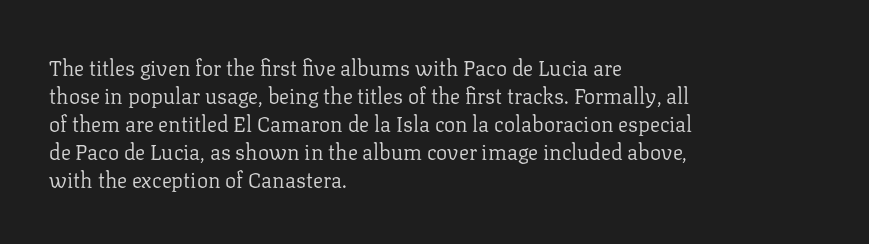
{"italic": "no", "bold": "no", "underline": "no", "align": "left", "line_spacing": "normal", "line_spacing_ratio": 1.33, "letter_spacing": "normal", "letter_spacing_em": 0.0, "glyph_px": 21}
